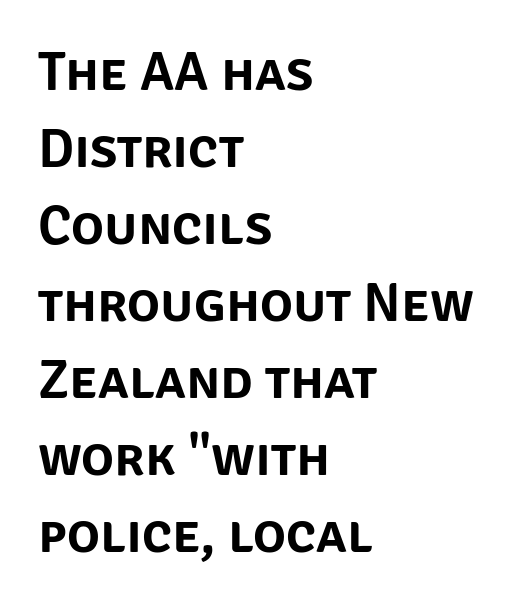
The image shows 55 px sans-serif type, upright; set left-aligned, normal line spacing (1.4x), normal letter spacing, not underlined; low stroke contrast and a large x-height.
